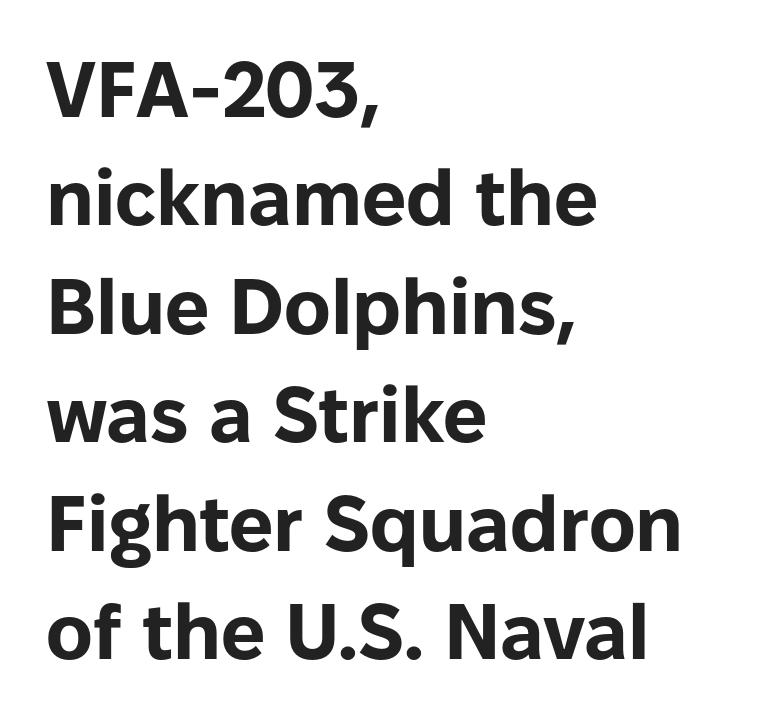
The image shows 78 px bold sans-serif type, upright; set left-aligned, normal line spacing (1.39x), normal letter spacing, not underlined; low stroke contrast and a medium x-height.
